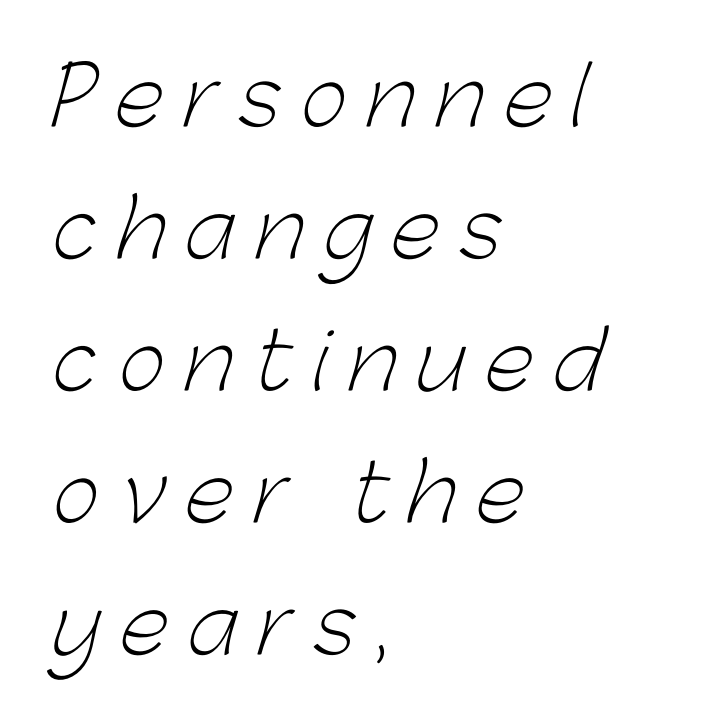
Q: Is the text bold? A: No.
Q: Is the typeface a serif or a sans-serif typeface? A: Sans-serif.
Q: Is the text underlined? A: No.
Q: How is the paragraph aligned? A: Left-aligned.
Q: Is the spacing between letters normal or unusually wide? A: Unusually wide.
Q: Is the spacing between lines tight, normal or loose? A: Normal.
Q: Width (condensed, normal, or wide)? A: Normal.
Q: Stroke contrast? A: Low.
Q: x-height? A: Medium.
Q: Monospaced? A: No.
